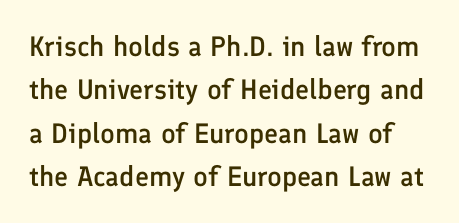
The image shows 28 px semibold sans-serif type, upright; set normal line spacing (1.55x), normal letter spacing, not underlined; low stroke contrast and a medium x-height.
